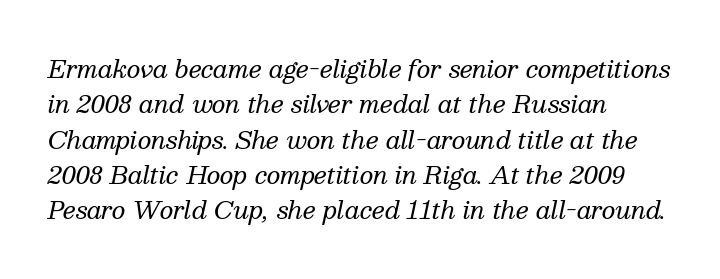
What's the leading like? Ordinary, nothing unusual. A typesetter would mark this as italic. These glyphs show unthickened strokes, regular width or finer. Honestly, the letter spacing is just normal — you wouldn't notice it. Each row of text sits above clean, open space. The rendering anchors every line to the left-hand side.
